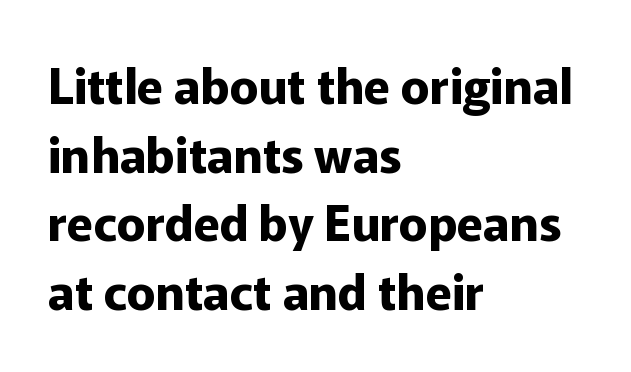
The image shows 48 px bold sans-serif type, upright; set left-aligned, normal line spacing (1.43x), normal letter spacing, not underlined; low stroke contrast and a medium x-height.
